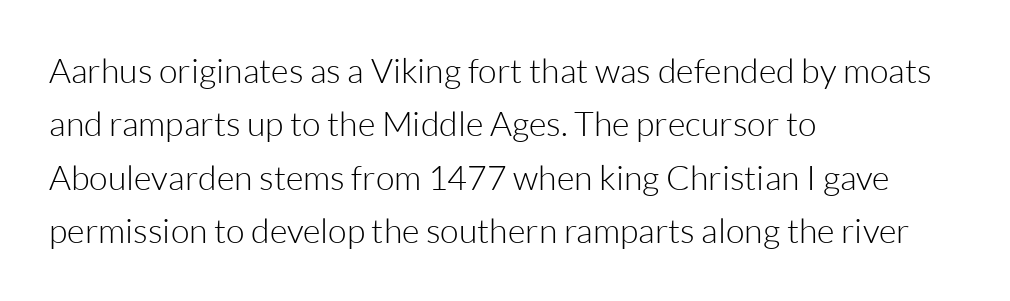
The image shows 34 px light sans-serif type, upright; set left-aligned, normal line spacing (1.57x), normal letter spacing, not underlined; low stroke contrast and a medium x-height.
